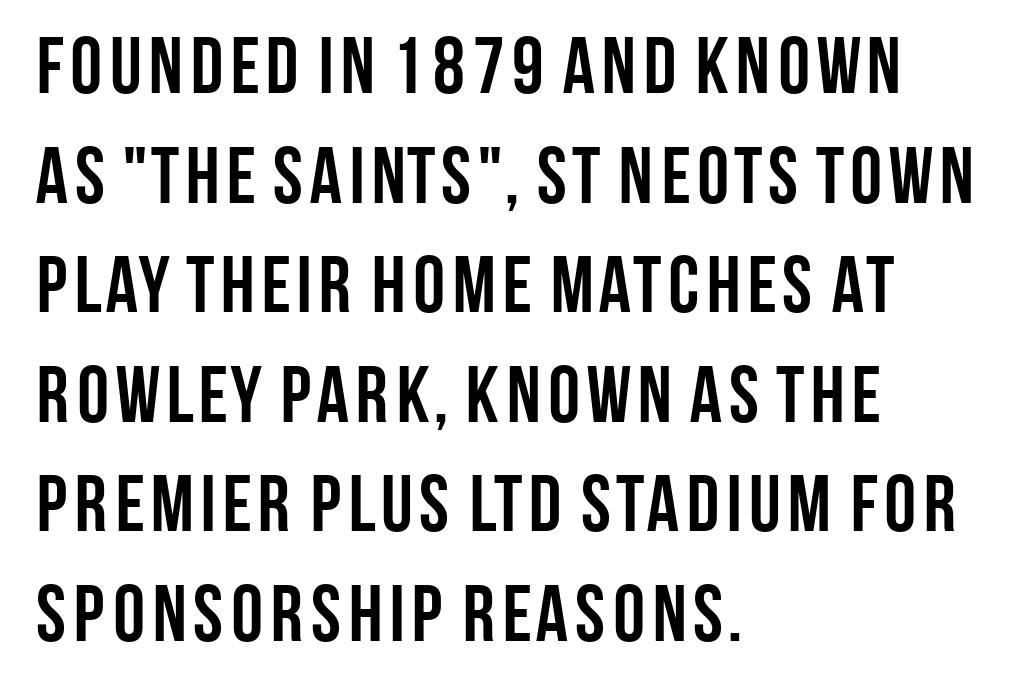
{"serif": "no", "italic": "no", "bold": "yes", "weight": "semibold", "width": "condensed", "stroke_contrast": "low", "x_height": "large", "monospaced": "no", "underline": "no", "align": "left", "line_spacing": "normal", "line_spacing_ratio": 1.37, "letter_spacing": "normal", "letter_spacing_em": 0.0, "glyph_px": 80}
